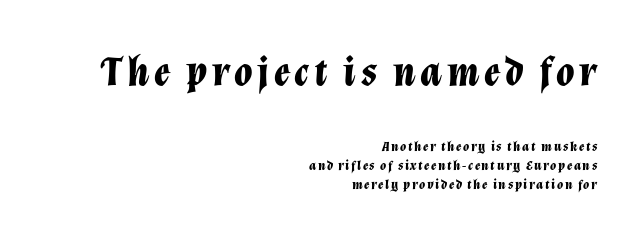
The image shows 42 px bold type, italic (leaning right); set right-aligned, normal line spacing (1.38x), not underlined; the first (top) block is 3.0x larger; low stroke contrast and a medium x-height.
